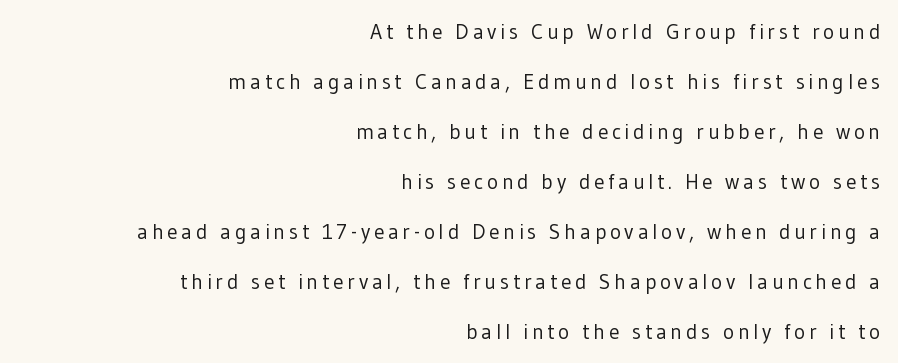
This sample trades compactness for vertical openness between lines. Notice how the passage keeps a crisp vertical edge on the right only. A quiet, ordinary-to-light weight characterises the typeface. It's the straight-up-and-down kind of type. Underline: absent.
